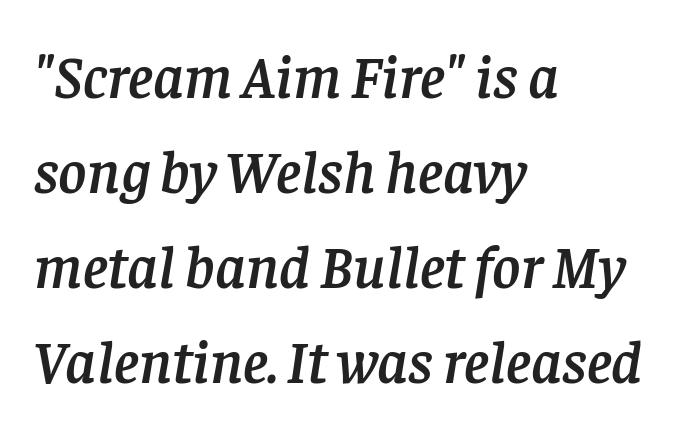
Rendered with sloped, italic letterforms. The passage shown is typeset with a serif family. Where is the straight margin? On the left. Honestly, the letter spacing is just normal — you wouldn't notice it. Compared with typical paragraphs, the rows here are spaced about the same. Unmarked baselines from the first word to the last.
